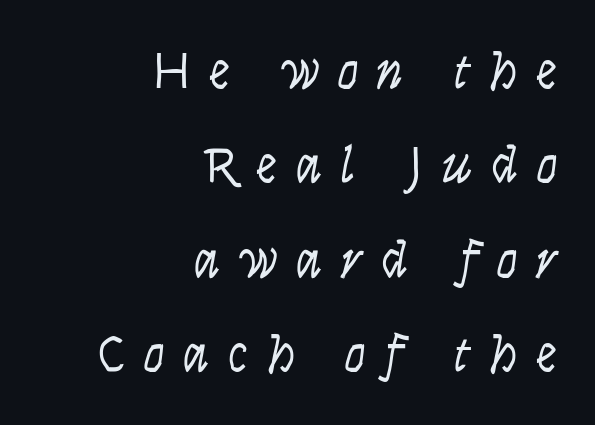
The image shows 53 px light, condensed type, italic (leaning right); set right-aligned, line spacing 1.78x, unusually wide letter spacing (+0.35 em), not underlined; low stroke contrast and a large x-height.
